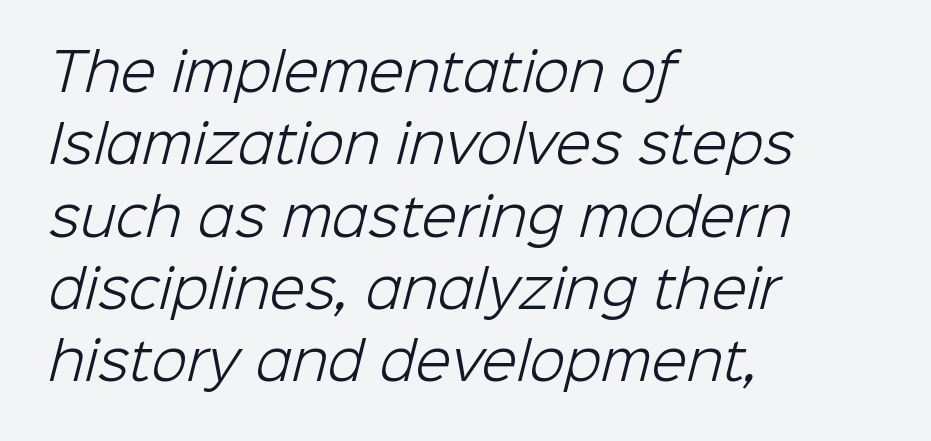
The weight tops out at a normal text grade. The passage shown is typed in a proportional face where columns would drift. Is the block centered? No — it sits flush against the left margin. Regarding leading, the lines here are spaced in the standard way. Has an underline been added? It has not. In terms of letterspacing, this is plain default setting.
